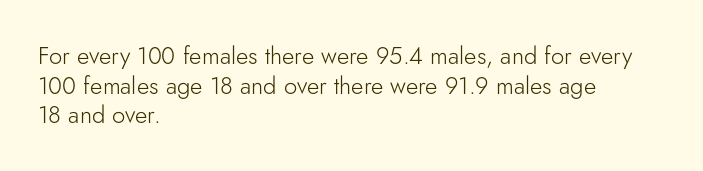
{"italic": "no", "bold": "no", "underline": "no", "align": "left", "line_spacing_ratio": 1.23, "letter_spacing": "normal", "letter_spacing_em": 0.0, "glyph_px": 24}
